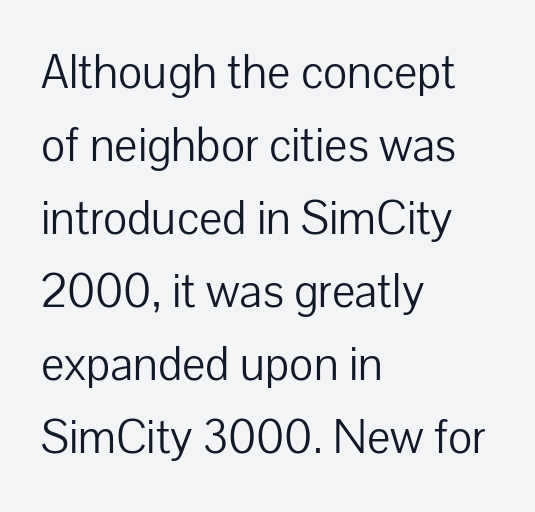
{"serif": "no", "italic": "no", "bold": "no", "weight": "light", "width": "normal", "stroke_contrast": "low", "x_height": "medium", "monospaced": "no", "underline": "no", "align": "left", "line_spacing": "normal", "line_spacing_ratio": 1.49, "letter_spacing": "normal", "letter_spacing_em": 0.0, "glyph_px": 49}
